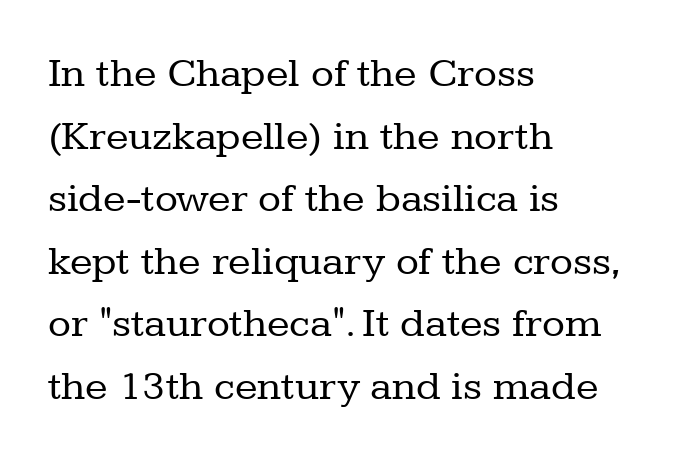
The image shows 42 px regular-weight serif type, upright; set left-aligned, normal line spacing (1.49x), normal letter spacing, not underlined; low stroke contrast and a medium x-height.
